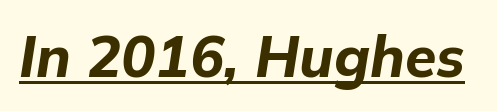
Q: Is the text bold? A: Yes.
Q: Is the text italic (slanted)? A: Yes, it leans right by about 9 degrees.
Q: Is the text underlined? A: Yes.
Q: Is the spacing between letters normal or unusually wide? A: Normal.
Q: Width (condensed, normal, or wide)? A: Normal.
Q: Stroke contrast? A: Low.
Q: x-height? A: Medium.
Q: Monospaced? A: No.
